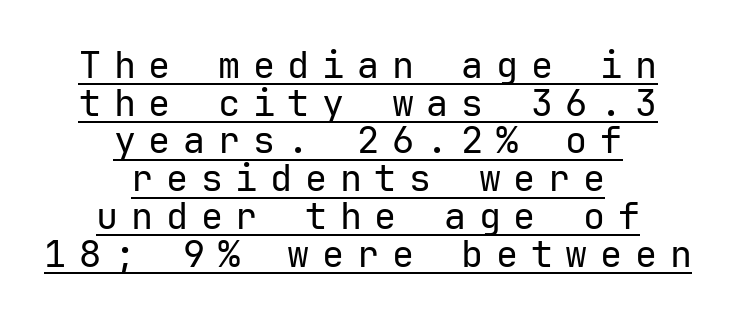
{"serif": "no", "italic": "no", "bold": "no", "weight": "regular", "width": "normal", "stroke_contrast": "low", "x_height": "medium", "underline": "yes", "align": "center", "line_spacing": "tight", "line_spacing_ratio": 1.02, "letter_spacing": "wide", "letter_spacing_em": 0.34, "glyph_px": 37}
